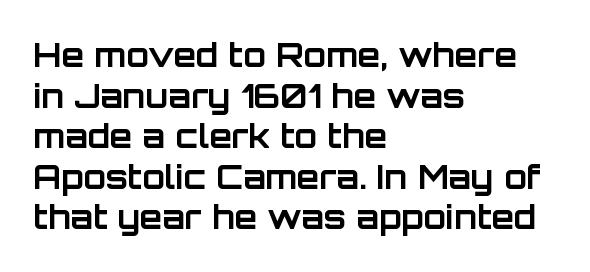
The image shows 33 px bold sans-serif type, upright; set left-aligned, line spacing 1.23x, normal letter spacing, not underlined; low stroke contrast and a large x-height.
